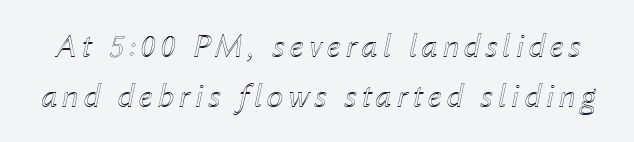
Q: Is the text italic (slanted)? A: Yes, it leans right by about 12 degrees.
Q: Is the text underlined? A: No.
Q: Is the spacing between lines tight, normal or loose? A: Normal.
Q: Width (condensed, normal, or wide)? A: Normal.
Q: x-height? A: Medium.
Q: Monospaced? A: No.
